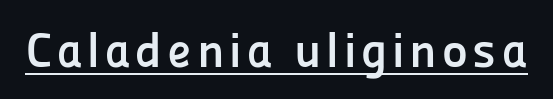
Looks like regular typesetting: each glyph gets only the width it needs. A roman cut, with each character standing at attention. Stroke thickness is high; the sample reads as a true bold. Underlined type.
